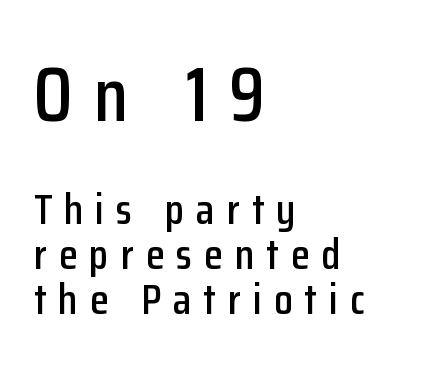
The image shows 76 px condensed sans-serif type, upright; set left-aligned, tight line spacing (1.05x), unusually wide letter spacing (+0.28 em), not underlined; the first (top) block is 1.77x larger; low stroke contrast and a medium x-height.
